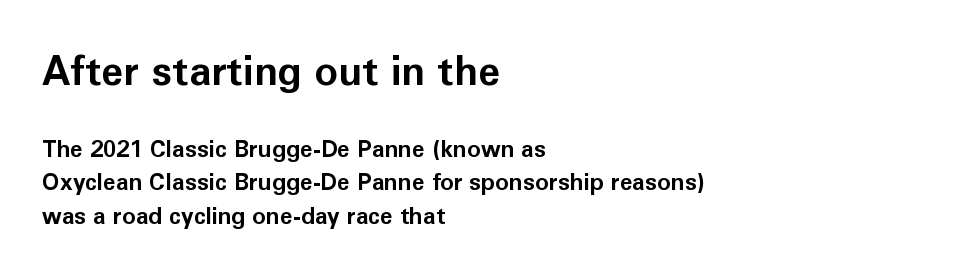
Q: Is the text bold? A: Yes.
Q: Is the text italic (slanted)? A: No, it is upright.
Q: Is the typeface a serif or a sans-serif typeface? A: Sans-serif.
Q: Is the text underlined? A: No.
Q: How is the paragraph aligned? A: Left-aligned.
Q: Is the spacing between letters normal or unusually wide? A: Normal.
Q: Is the spacing between lines tight, normal or loose? A: Normal.
Q: Which block of text is set in a larger size, the first (top) or the second (bottom)? A: The first (top) one.
Q: Width (condensed, normal, or wide)? A: Normal.
Q: Stroke contrast? A: Low.
Q: x-height? A: Medium.
Q: Monospaced? A: No.
